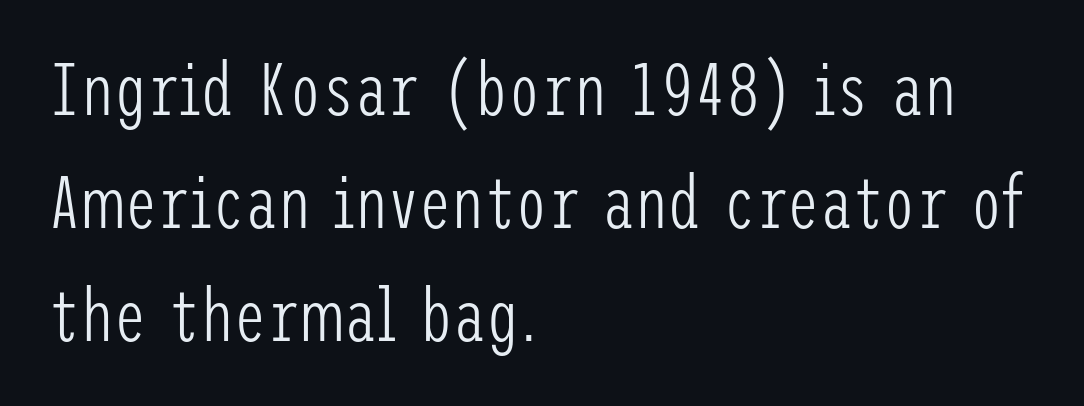
The specimen omits any rule beneath the text block's lines. A light-to-regular cut is what we see here. The rows are spaced the way most documents space them. All the whitespace from short lines collects on the right.
